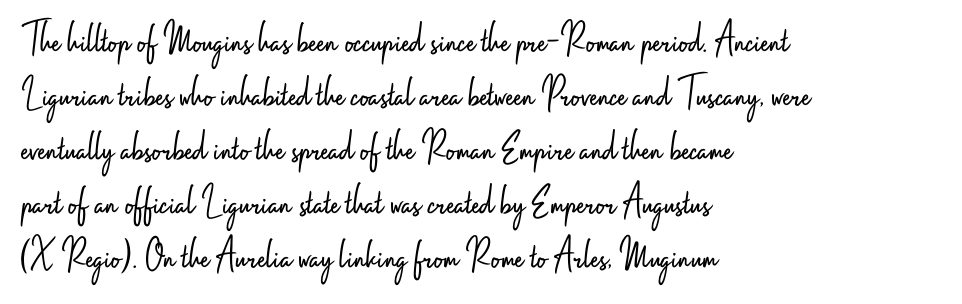
{"serif": "no", "bold": "no", "weight": "light", "width": "condensed", "stroke_contrast": "low", "x_height": "small", "monospaced": "no", "underline": "no", "align": "left", "line_spacing_ratio": 1.23, "letter_spacing": "normal", "letter_spacing_em": 0.0, "glyph_px": 44}
